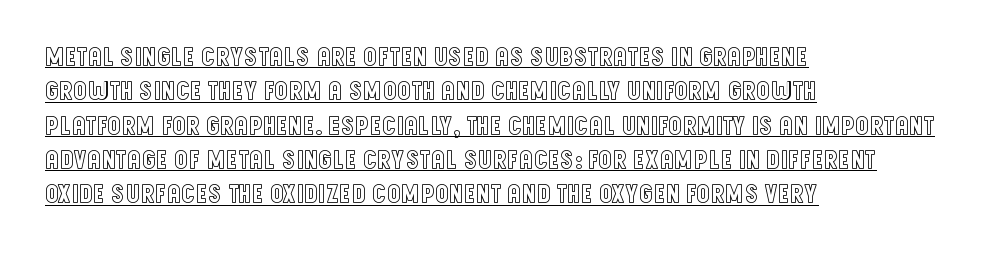
{"italic": "no", "underline": "yes", "align": "left", "line_spacing": "normal", "line_spacing_ratio": 1.27, "letter_spacing": "normal", "letter_spacing_em": 0.0, "glyph_px": 27}
